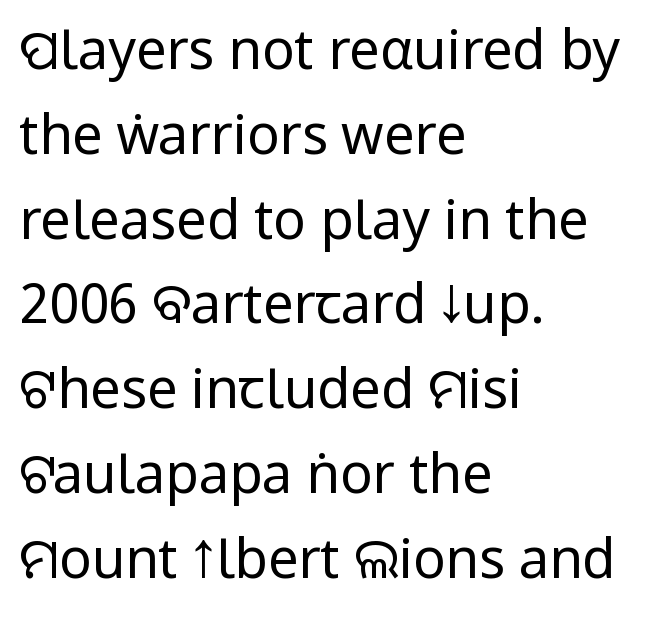
The image shows 54 px regular-weight, condensed sans-serif type, upright; set left-aligned, normal line spacing (1.57x), normal letter spacing, not underlined; low stroke contrast and a large x-height.
